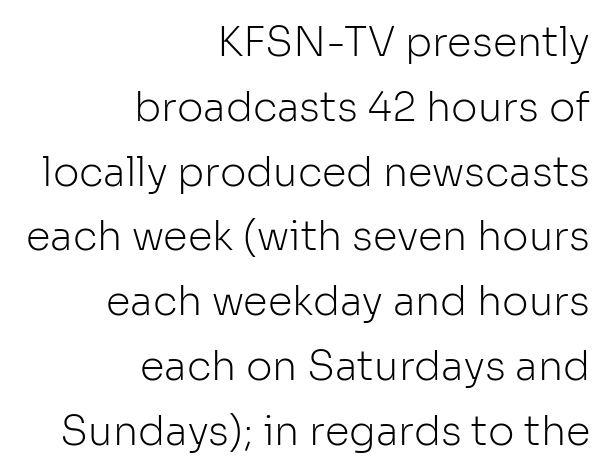
{"serif": "no", "italic": "no", "bold": "no", "weight": "light", "width": "normal", "stroke_contrast": "low", "x_height": "medium", "monospaced": "no", "underline": "no", "align": "right", "line_spacing": "normal", "line_spacing_ratio": 1.62, "letter_spacing": "normal", "letter_spacing_em": 0.0, "glyph_px": 40}
